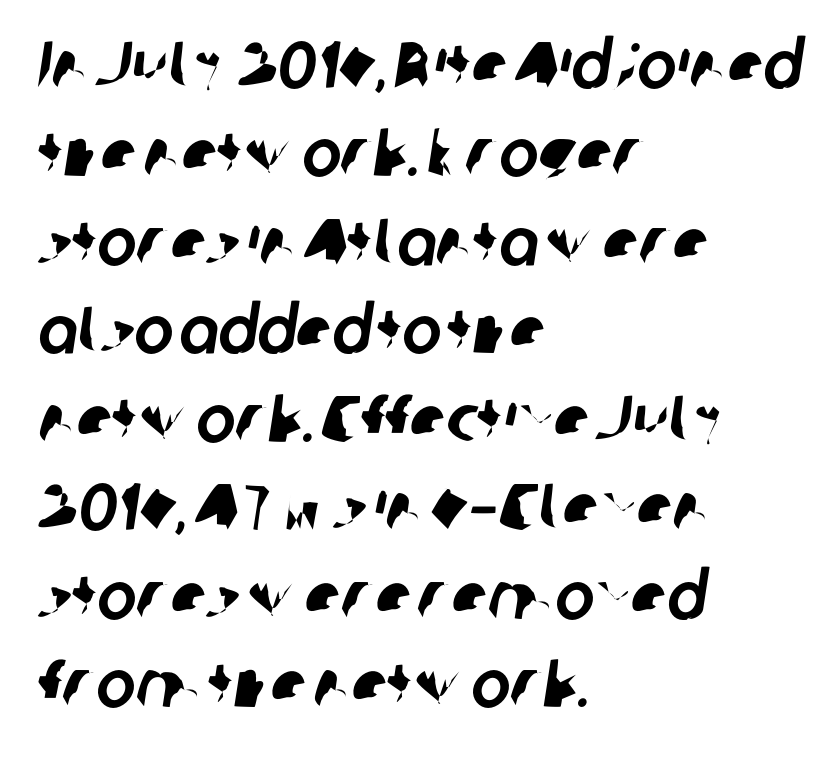
Think of a printed novel: that variable character pitch is what you see here. Compared with typical paragraphs, the rows here are spaced about the same. The gap between lines stays unmarked. The lines in this sample share a left origin and differ only in where they stop.
